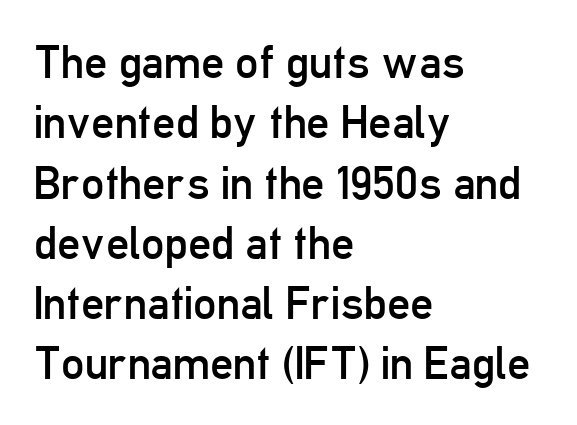
This rendering leaves character spacing at its baseline value. Whoever set this chose a conventional vertical rhythm. The ragged edge is on the right, which tells us the setting is flush left. You could not count columns in this text — the font is proportionally spaced.
